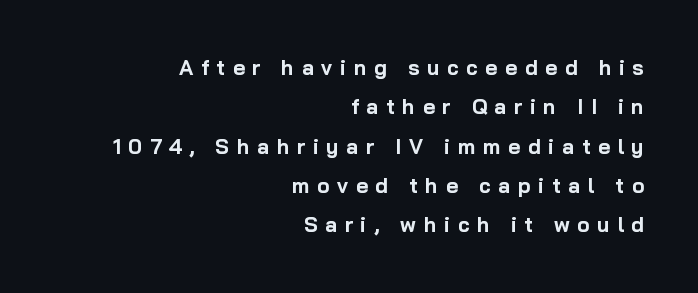
Q: Is the text bold? A: Yes.
Q: Is the text italic (slanted)? A: No, it is upright.
Q: Is the text underlined? A: No.
Q: How is the paragraph aligned? A: Right-aligned.
Q: Is the spacing between letters normal or unusually wide? A: Unusually wide.
